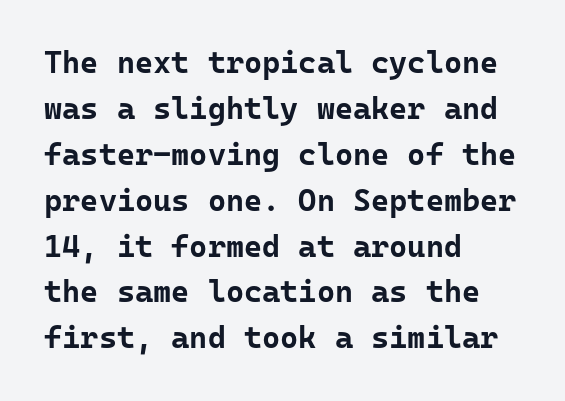
Q: Is the text bold? A: Yes.
Q: Is the text italic (slanted)? A: No, it is upright.
Q: Is the typeface a serif or a sans-serif typeface? A: Sans-serif.
Q: Is the text underlined? A: No.
Q: How is the paragraph aligned? A: Left-aligned.
Q: Is the spacing between letters normal or unusually wide? A: Normal.
Q: Is the spacing between lines tight, normal or loose? A: Normal.
Q: Width (condensed, normal, or wide)? A: Normal.
Q: Stroke contrast? A: Low.
Q: x-height? A: Medium.
Q: Monospaced? A: Yes.
